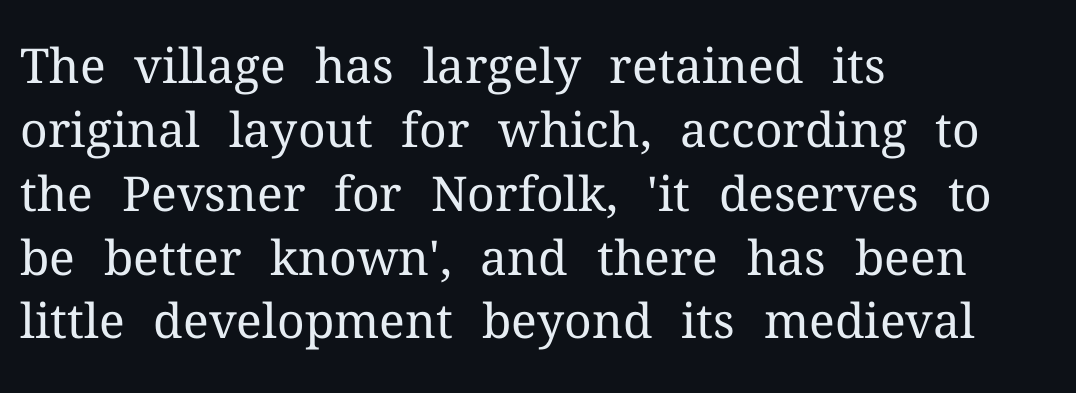
Q: Is the text bold? A: No.
Q: Is the text italic (slanted)? A: No, it is upright.
Q: Is the typeface a serif or a sans-serif typeface? A: Serif.
Q: Is the text underlined? A: No.
Q: How is the paragraph aligned? A: Left-aligned.
Q: Is the spacing between letters normal or unusually wide? A: Normal.
Q: Is the spacing between lines tight, normal or loose? A: Normal.
Q: Width (condensed, normal, or wide)? A: Normal.
Q: Stroke contrast? A: Medium.
Q: x-height? A: Medium.
Q: Monospaced? A: No.
